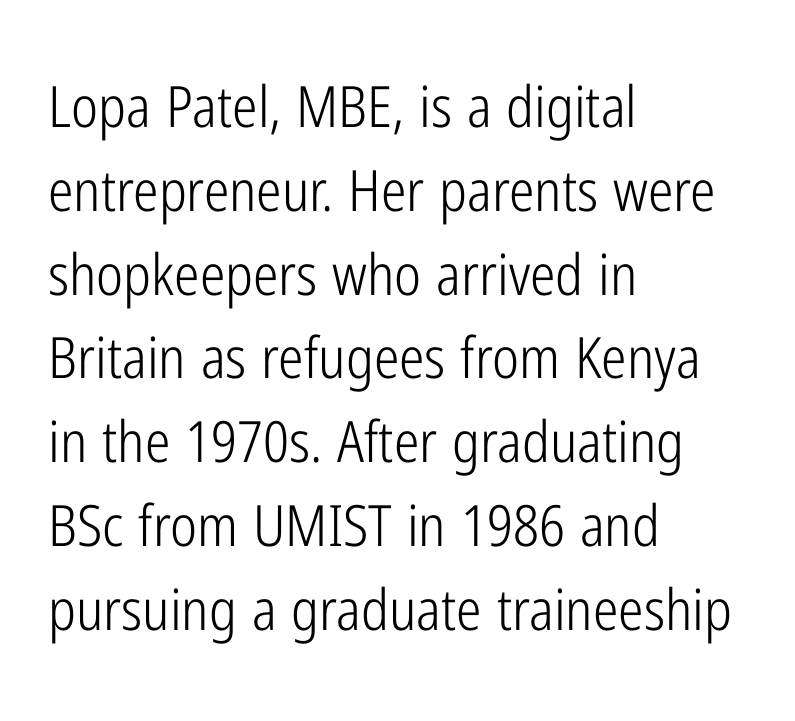
{"serif": "no", "italic": "no", "bold": "no", "weight": "light", "width": "condensed", "stroke_contrast": "low", "x_height": "medium", "monospaced": "no", "underline": "no", "align": "left", "line_spacing": "normal", "line_spacing_ratio": 1.47, "letter_spacing": "normal", "letter_spacing_em": 0.0, "glyph_px": 57}
